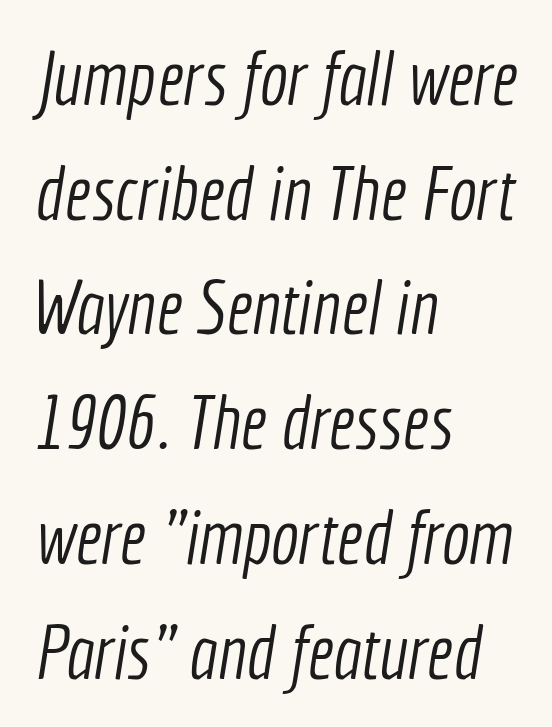
The image shows 75 px light, condensed sans-serif type; set left-aligned, normal line spacing (1.53x), normal letter spacing, not underlined; a medium x-height.
